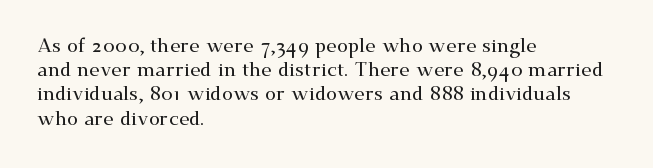
If you drew a line through each stem, it would be perfectly vertical. The line texture is even and compact thanks to regular tracking. Which margin do the lines hug? The left one — the right edge is uneven. Letters rest on an invisible, unmarked baseline.
